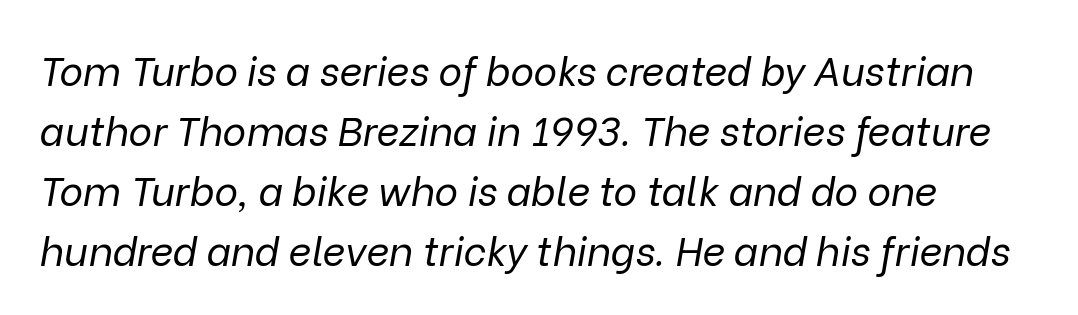
Q: Is the text bold? A: No.
Q: Is the text italic (slanted)? A: Yes, it leans right by about 9 degrees.
Q: Is the text underlined? A: No.
Q: How is the paragraph aligned? A: Left-aligned.
Q: Is the spacing between letters normal or unusually wide? A: Normal.
Q: Is the spacing between lines tight, normal or loose? A: Normal.
Q: Width (condensed, normal, or wide)? A: Normal.
Q: Stroke contrast? A: Low.
Q: x-height? A: Medium.
Q: Monospaced? A: No.
